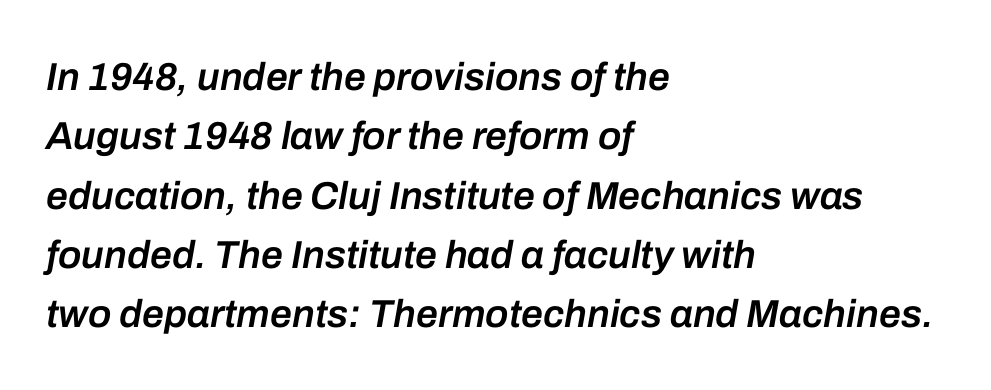
Q: Is the text bold? A: Semi-bold.
Q: Is the text italic (slanted)? A: Yes, it leans right by about 10 degrees.
Q: Is the text underlined? A: No.
Q: How is the paragraph aligned? A: Left-aligned.
Q: Is the spacing between letters normal or unusually wide? A: Normal.
Q: Is the spacing between lines tight, normal or loose? A: Normal.
Q: Width (condensed, normal, or wide)? A: Normal.
Q: Stroke contrast? A: Low.
Q: x-height? A: Medium.
Q: Monospaced? A: No.
